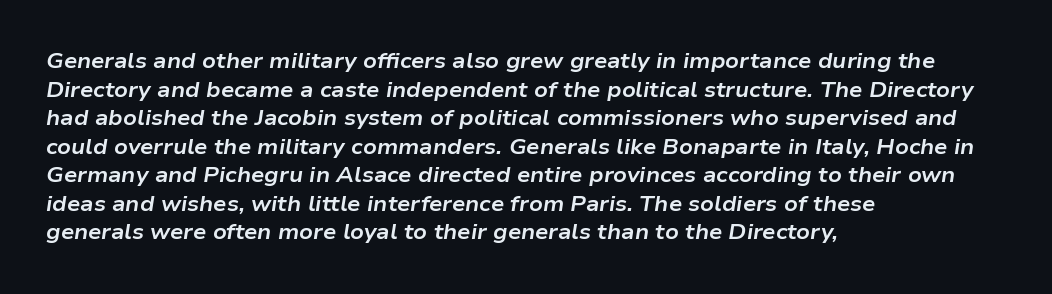
The image shows 21 px bold type, italic (leaning right); set left-aligned, normal line spacing (1.36x), normal letter spacing, not underlined.
